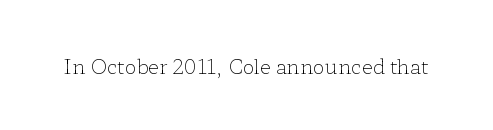
{"italic": "no", "bold": "no", "underline": "no", "letter_spacing": "normal", "letter_spacing_em": 0.0, "glyph_px": 20}
